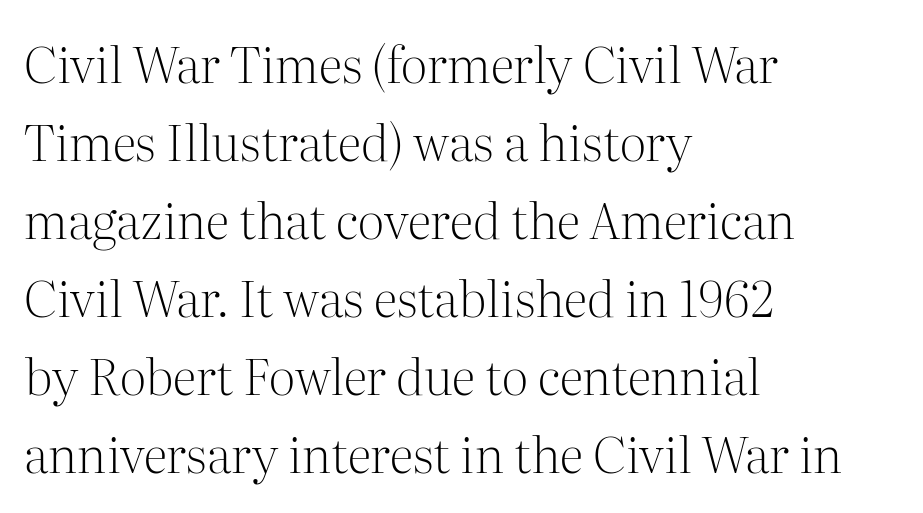
A normal amount of white space separates one row of letters from the next. Counters stay open thanks to moderate or lighter strokes. Spacing verdict: proportional, widths tailored to each character. A typesetter would mark this as roman, not italic.
